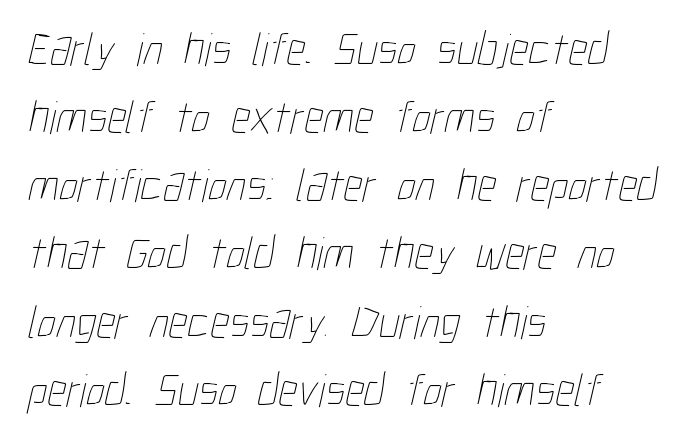
The image shows 47 px thin, condensed type; set left-aligned, normal line spacing (1.45x), normal letter spacing, not underlined; low stroke contrast and a medium x-height.
